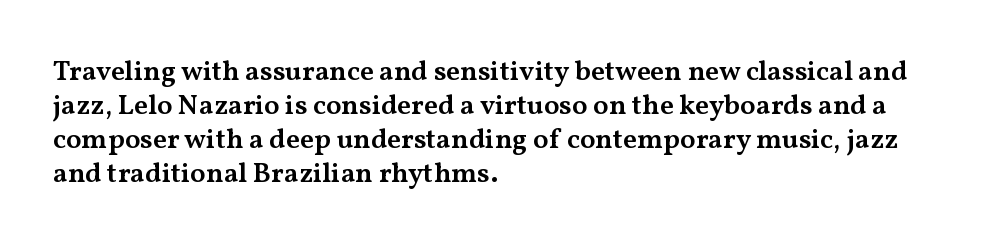
Q: Is the text bold? A: Semi-bold.
Q: Is the text italic (slanted)? A: No, it is upright.
Q: Is the typeface a serif or a sans-serif typeface? A: Serif.
Q: Is the text underlined? A: No.
Q: How is the paragraph aligned? A: Left-aligned.
Q: Is the spacing between letters normal or unusually wide? A: Normal.
Q: Width (condensed, normal, or wide)? A: Wide.
Q: Stroke contrast? A: Medium.
Q: x-height? A: Medium.
Q: Monospaced? A: No.
